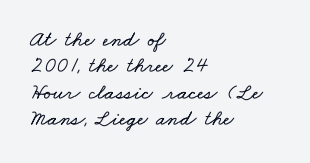
The image shows 22 px text type; set left-aligned, line spacing 1.2x, normal letter spacing, not underlined.
